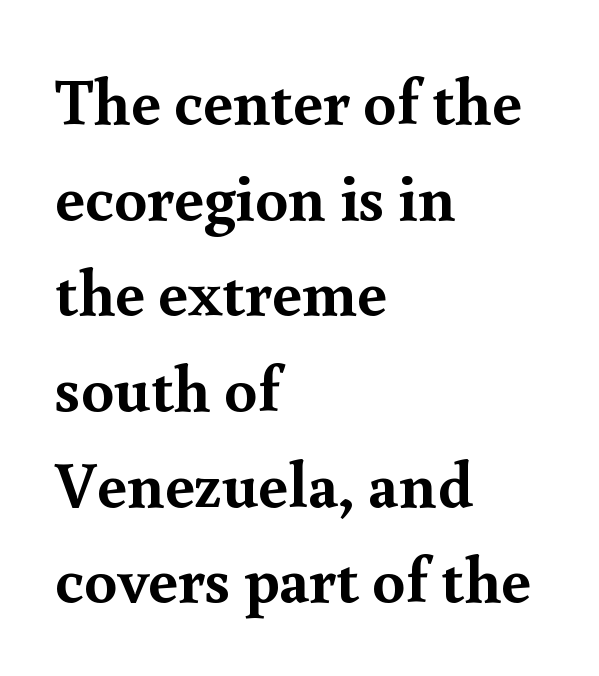
{"serif": "yes", "italic": "no", "bold": "yes", "weight": "semibold", "width": "normal", "x_height": "small", "monospaced": "no", "underline": "no", "align": "left", "line_spacing": "normal", "line_spacing_ratio": 1.45, "letter_spacing": "normal", "letter_spacing_em": 0.0, "glyph_px": 66}
